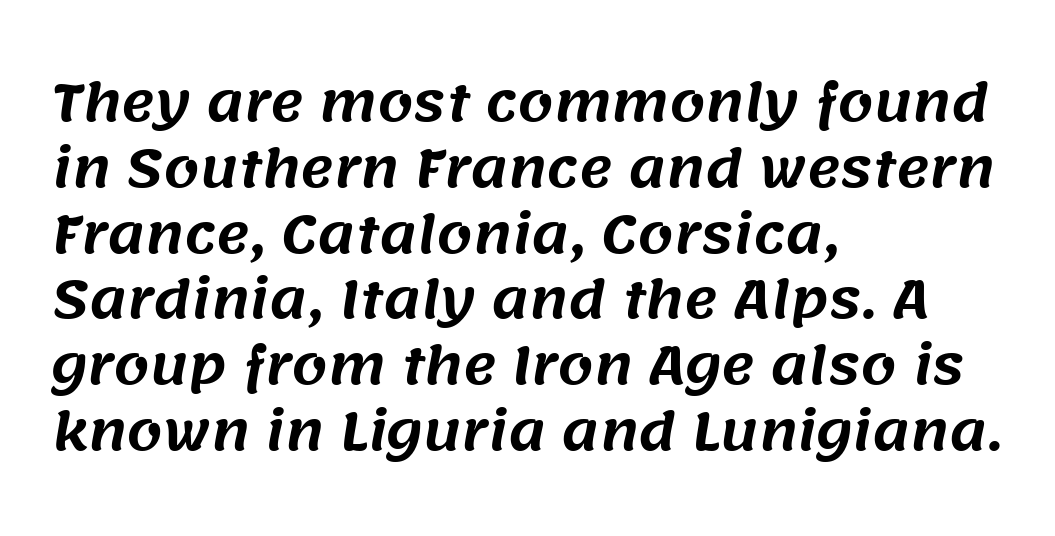
Q: Is the typeface a serif or a sans-serif typeface? A: Sans-serif.
Q: Is the text underlined? A: No.
Q: How is the paragraph aligned? A: Left-aligned.
Q: Is the spacing between letters normal or unusually wide? A: Normal.
Q: Is the spacing between lines tight, normal or loose? A: Normal.
Q: Width (condensed, normal, or wide)? A: Normal.
Q: Stroke contrast? A: Medium.
Q: x-height? A: Large.
Q: Monospaced? A: No.
